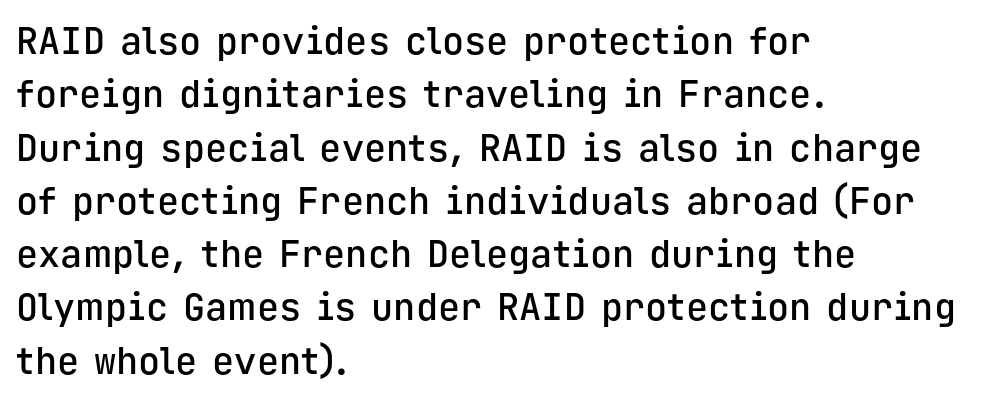
The letters carry no serifs — their stems end cleanly without finishing strokes. Students, this is semibold: more ink than regular, less than bold. Nobody drew a line under any word here. Regarding leading, the lines here are spaced in the standard way.
